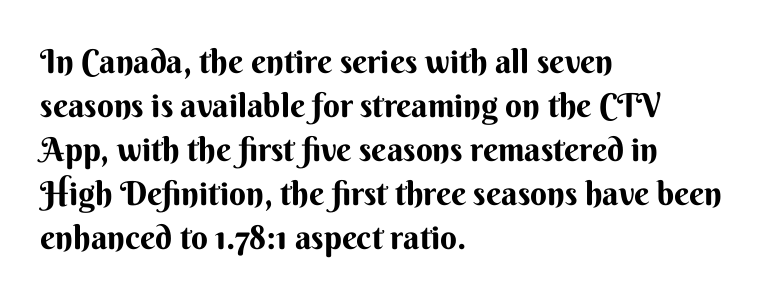
Q: Is the text italic (slanted)? A: No, it is upright.
Q: Is the typeface a serif or a sans-serif typeface? A: Sans-serif.
Q: Is the text underlined? A: No.
Q: How is the paragraph aligned? A: Left-aligned.
Q: Is the spacing between letters normal or unusually wide? A: Normal.
Q: Is the spacing between lines tight, normal or loose? A: Normal.
Q: Width (condensed, normal, or wide)? A: Normal.
Q: Stroke contrast? A: Medium.
Q: x-height? A: Small.
Q: Monospaced? A: No.
